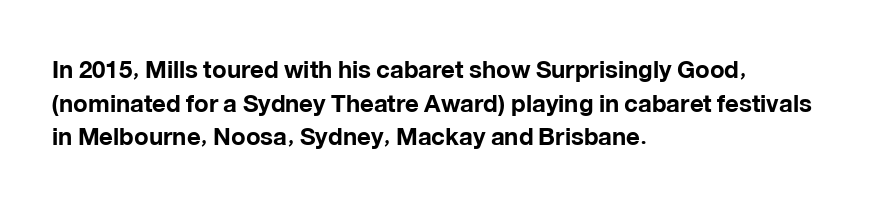
The image shows 24 px bold type, upright; set left-aligned, normal line spacing (1.4x), normal letter spacing, not underlined.
